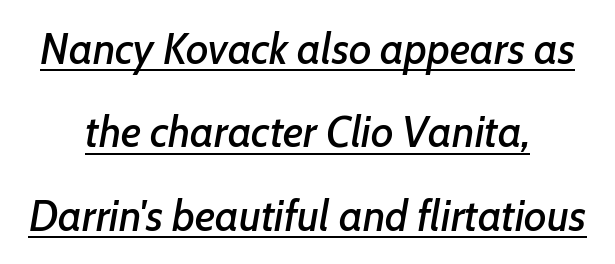
Q: Is the text italic (slanted)? A: Yes, it leans right by about 7 degrees.
Q: Is the text underlined? A: Yes.
Q: How is the paragraph aligned? A: Centered.
Q: Is the spacing between letters normal or unusually wide? A: Normal.
Q: Is the spacing between lines tight, normal or loose? A: Loose.
Q: Width (condensed, normal, or wide)? A: Normal.
Q: Stroke contrast? A: Low.
Q: x-height? A: Medium.
Q: Monospaced? A: No.
